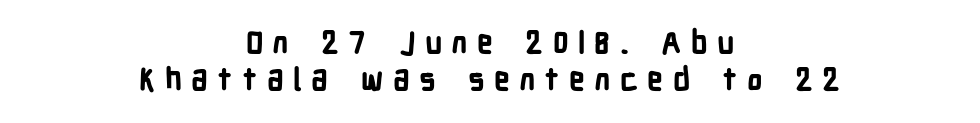
Is this a fixed-width face? No — the glyphs have proportional, varying widths. The typography opts for an upright posture over an oblique one. The face used here is rendered with a markedly widened letterfit. A full-strength bold gives these letters their thick strokes.
